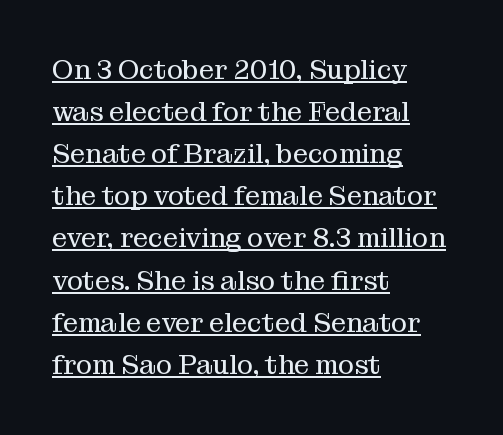
The text block is weighted toward the left margin, trailing off unevenly rightward. The line-height multiplier appears to be the usual default. This sample carries an underscore along the baseline area. Tracking here is standard; glyphs follow each other at the usual distance. Is the type heavy? It reads as light-to-regular instead. The font's upright variant was chosen for this text.
